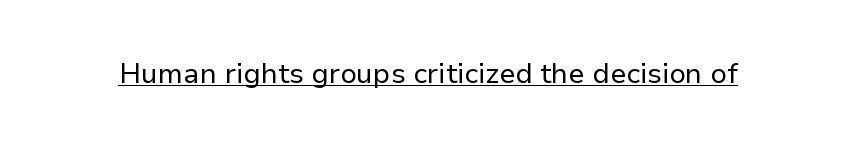
Q: Is the text bold? A: No.
Q: Is the text italic (slanted)? A: No, it is upright.
Q: Is the typeface a serif or a sans-serif typeface? A: Sans-serif.
Q: Is the text underlined? A: Yes.
Q: Is the spacing between letters normal or unusually wide? A: Normal.
Q: Width (condensed, normal, or wide)? A: Normal.
Q: Stroke contrast? A: Low.
Q: x-height? A: Medium.
Q: Monospaced? A: No.
